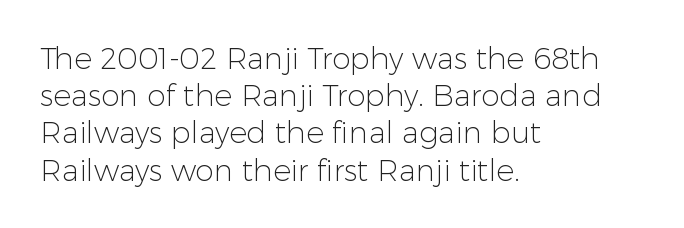
Each line starts at the same left margin while the right side varies. These lines keep a tight, regular rhythm from letter to letter. Note the varied advance widths — an 'i' is clearly narrower than an 'm'. The typesetting does not lean heavy: it is not bold. Rule under the text: the space is simply empty. Letterform terminals end flat and unadorned throughout the passage.
